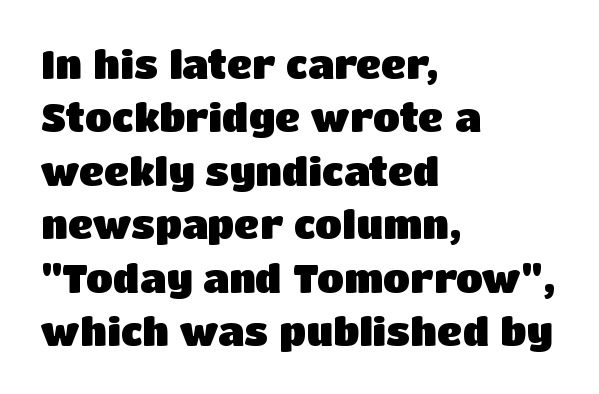
Does the weight exceed regular? Yes, all the way to bold. The face used here is proportionally spaced, like ordinary book or web type. This rendering leaves character spacing at its baseline value. Regarding leading, the lines here are spaced in the standard way. A classic flush-left, rag-right setting is used for this passage. A roman cut, with each character standing at attention.
